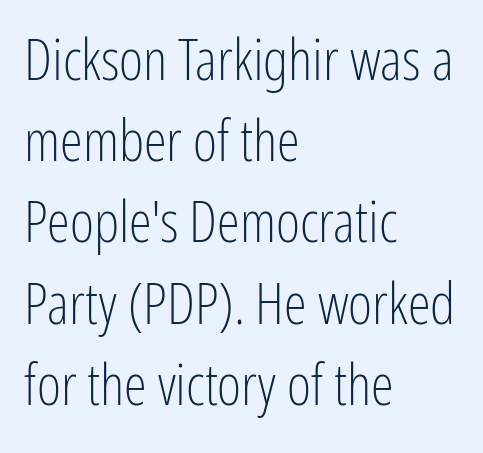
{"serif": "no", "italic": "no", "bold": "no", "weight": "light", "width": "condensed", "stroke_contrast": "low", "x_height": "medium", "monospaced": "no", "underline": "no", "align": "left", "line_spacing": "normal", "line_spacing_ratio": 1.4, "letter_spacing": "normal", "letter_spacing_em": 0.0, "glyph_px": 58}
